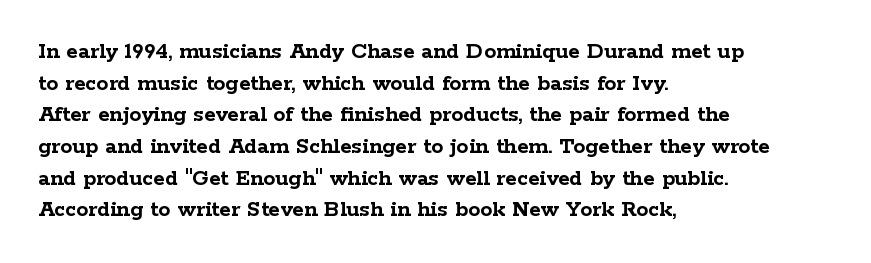
{"italic": "no", "bold": "yes", "underline": "no", "align": "left", "line_spacing": "normal", "line_spacing_ratio": 1.32, "letter_spacing": "normal", "letter_spacing_em": 0.0, "glyph_px": 24}
